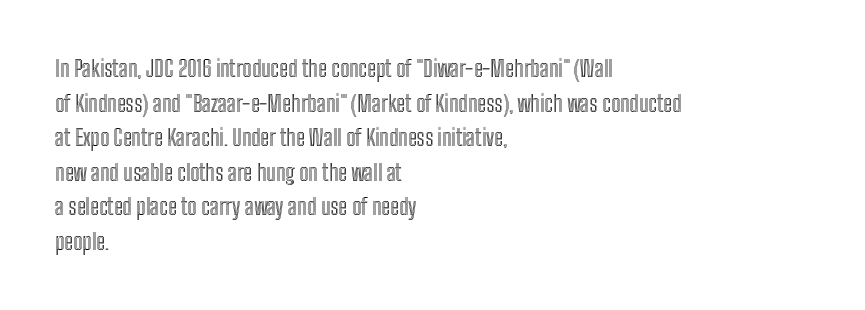
The setting favours the left margin, as ordinary paragraphs usually do. The letters stand straight up with perfectly vertical stems. Baseline-to-baseline distance is the conventional proportion of letter height. Beneath every word, the page is bare. Is the letter spacing exaggerated? No — it looks like the ordinary default.
